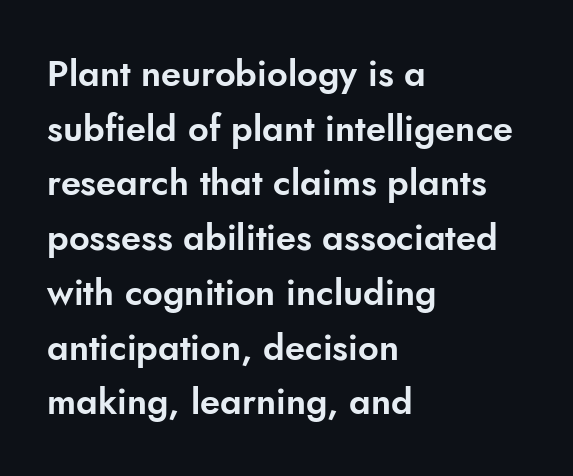
The image shows 36 px sans-serif type, upright; set left-aligned, normal line spacing (1.52x), normal letter spacing, not underlined; low stroke contrast and a small x-height.
